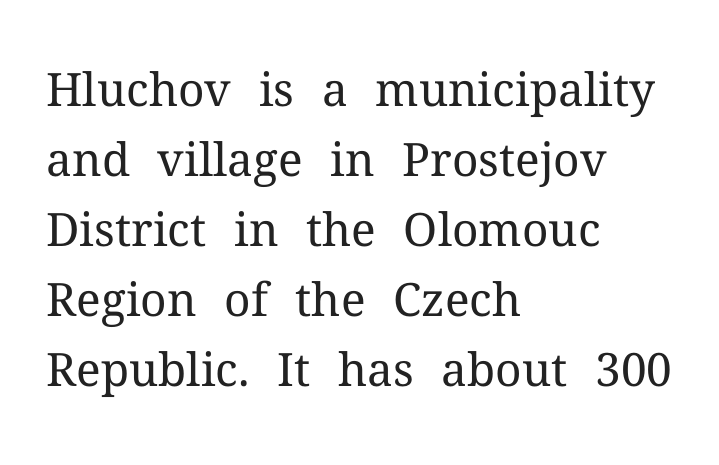
Q: Is the text bold? A: No.
Q: Is the text italic (slanted)? A: No, it is upright.
Q: Is the typeface a serif or a sans-serif typeface? A: Serif.
Q: Is the text underlined? A: No.
Q: How is the paragraph aligned? A: Left-aligned.
Q: Is the spacing between letters normal or unusually wide? A: Normal.
Q: Is the spacing between lines tight, normal or loose? A: Normal.
Q: Width (condensed, normal, or wide)? A: Normal.
Q: Stroke contrast? A: Medium.
Q: x-height? A: Medium.
Q: Monospaced? A: No.
